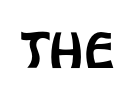
Q: Is the text italic (slanted)? A: No, it is upright.
Q: Is the typeface a serif or a sans-serif typeface? A: Sans-serif.
Q: Is the text underlined? A: No.
Q: Is the spacing between letters normal or unusually wide? A: Normal.
Q: Width (condensed, normal, or wide)? A: Condensed.
Q: x-height? A: Large.
Q: Monospaced? A: No.
